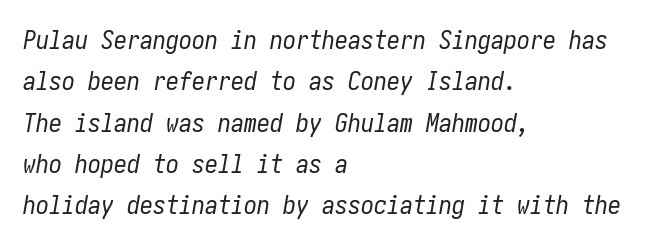
Horizontal bands of white between lines are of average thickness. Has an underline been added? It has not. The ragged edge is on the right, which tells us the setting is flush left. The rendering keeps characters at their native spacing. The axis of the letterforms is tilted away from vertical. Heft: none added — not bold.
